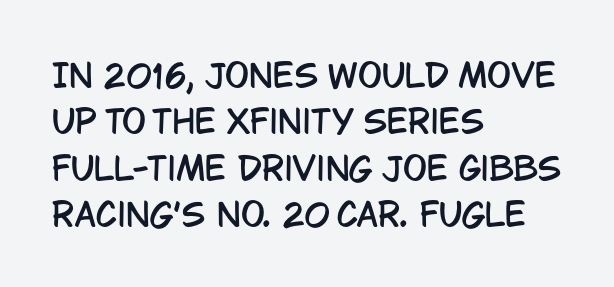
No italicization has been applied; the sample stays upright. The passage shown is typed in a proportional face where columns would drift. Grotesque or geometric, the face here clearly has no serifs. Observe the ordinary spacing: letters are neighbours, not strangers.
